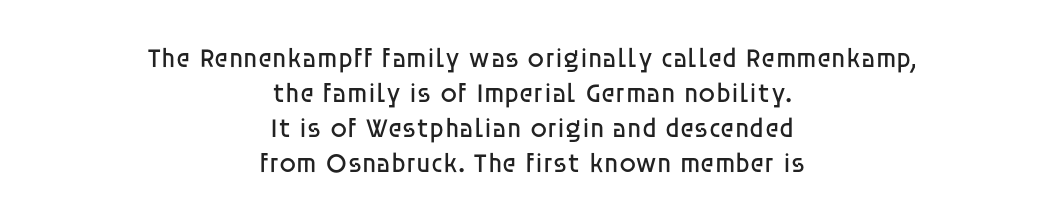
The image shows 27 px text type, upright; set centered, normal line spacing (1.3x), normal letter spacing, not underlined.
